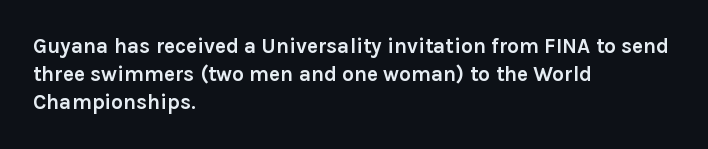
{"italic": "no", "bold": "yes", "underline": "no", "align": "left", "line_spacing": "normal", "line_spacing_ratio": 1.34, "letter_spacing": "normal", "letter_spacing_em": 0.0, "glyph_px": 21}
